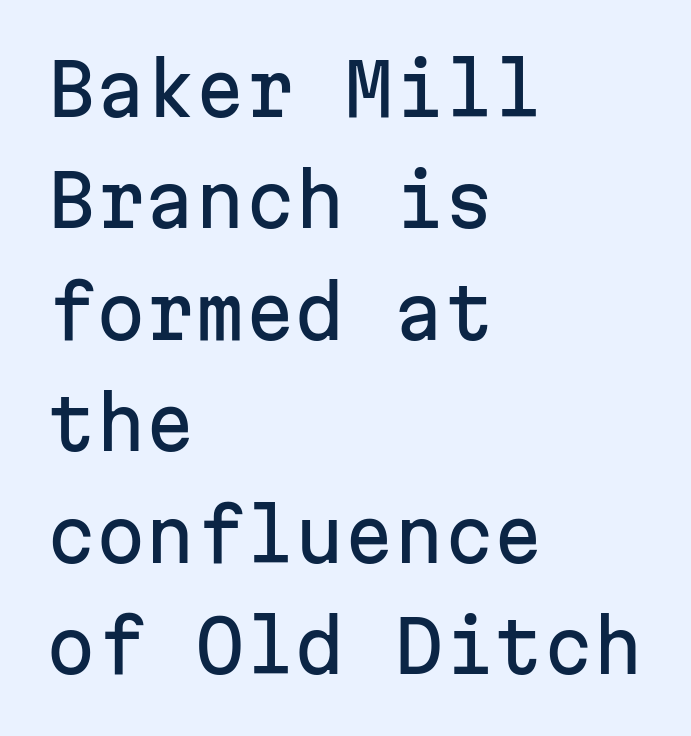
{"serif": "no", "italic": "no", "width": "normal", "stroke_contrast": "low", "x_height": "medium", "monospaced": "yes", "underline": "no", "align": "left", "line_spacing": "normal", "line_spacing_ratio": 1.57, "letter_spacing": "normal", "letter_spacing_em": 0.0, "glyph_px": 71}
